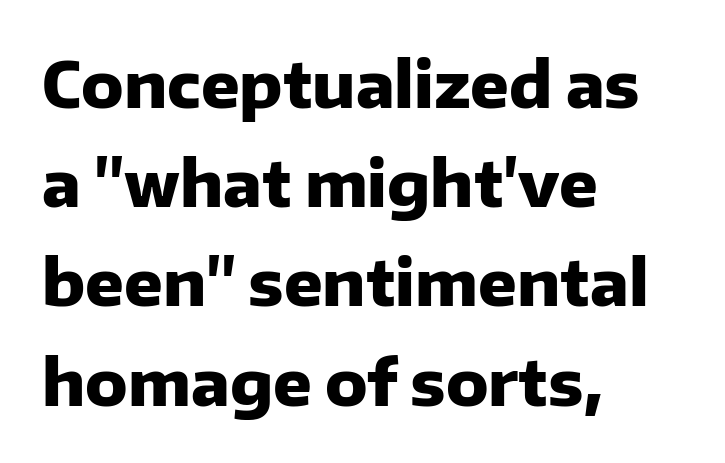
{"serif": "no", "italic": "no", "bold": "yes", "weight": "heavy", "width": "normal", "stroke_contrast": "low", "x_height": "medium", "monospaced": "no", "underline": "no", "align": "left", "line_spacing": "normal", "line_spacing_ratio": 1.55, "letter_spacing": "normal", "letter_spacing_em": 0.0, "glyph_px": 64}
